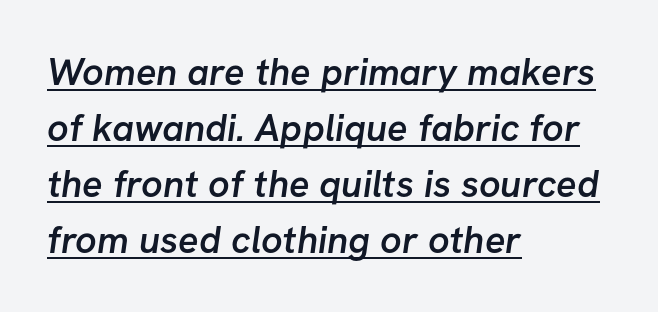
{"serif": "no", "bold": "semi", "weight": "semibold", "width": "normal", "stroke_contrast": "low", "x_height": "medium", "monospaced": "no", "underline": "yes", "align": "left", "line_spacing": "normal", "line_spacing_ratio": 1.47, "letter_spacing": "normal", "letter_spacing_em": 0.0, "glyph_px": 38}
